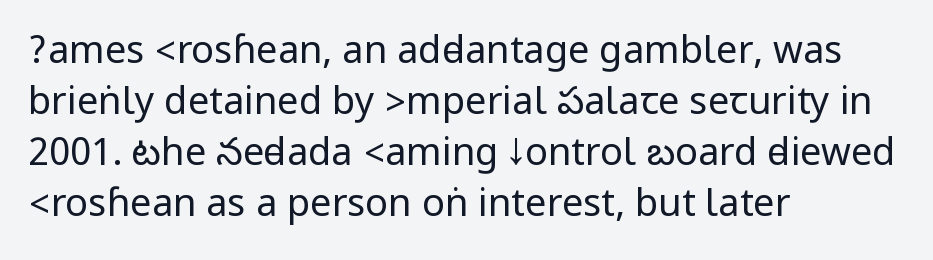
Q: Is the text bold? A: No.
Q: Is the text italic (slanted)? A: No, it is upright.
Q: Is the typeface a serif or a sans-serif typeface? A: Sans-serif.
Q: Is the text underlined? A: No.
Q: How is the paragraph aligned? A: Left-aligned.
Q: Is the spacing between letters normal or unusually wide? A: Normal.
Q: Is the spacing between lines tight, normal or loose? A: Normal.
Q: Width (condensed, normal, or wide)? A: Condensed.
Q: Stroke contrast? A: Low.
